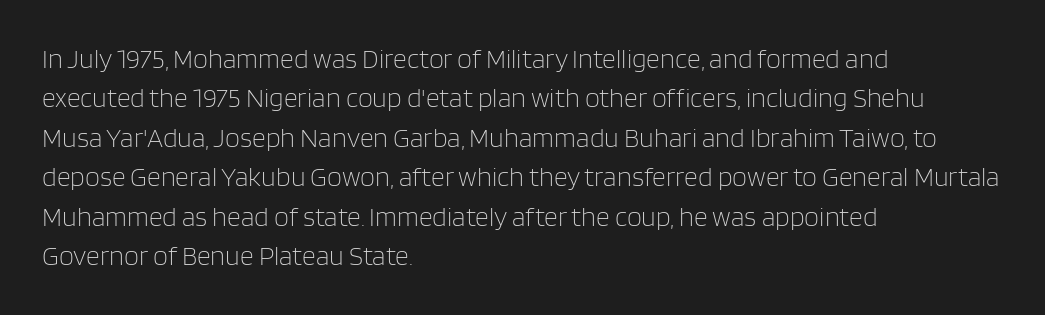
{"italic": "no", "bold": "no", "underline": "no", "align": "left", "line_spacing": "normal", "line_spacing_ratio": 1.46, "letter_spacing": "normal", "letter_spacing_em": 0.0, "glyph_px": 27}
